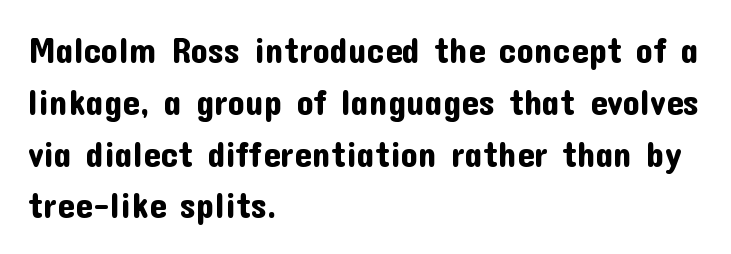
The image shows 35 px sans-serif type, upright; set left-aligned, normal line spacing (1.48x), normal letter spacing, not underlined; low stroke contrast and a medium x-height.
